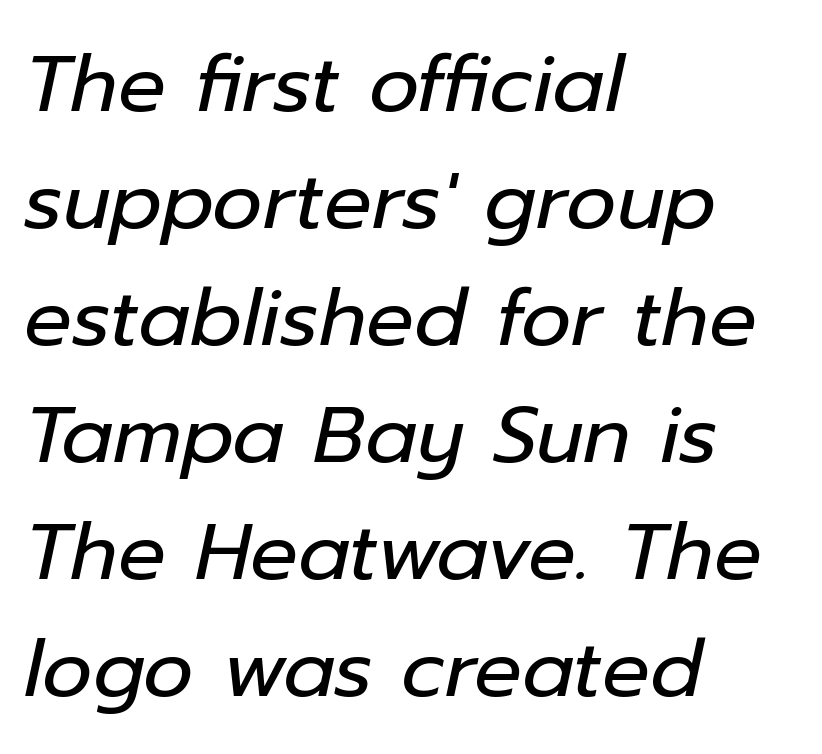
The image shows 79 px regular-weight type, italic (leaning right); set left-aligned, normal line spacing (1.48x), normal letter spacing, not underlined; low stroke contrast and a medium x-height.
